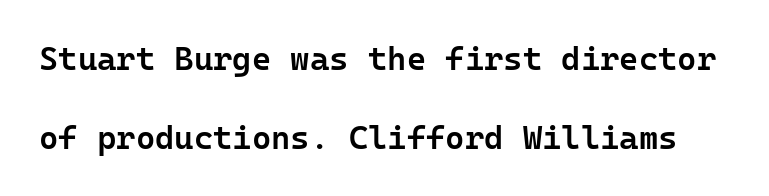
The image shows 33 px semibold sans-serif type, upright; set loose line spacing (2.38x), normal letter spacing, not underlined; low stroke contrast and a medium x-height.
